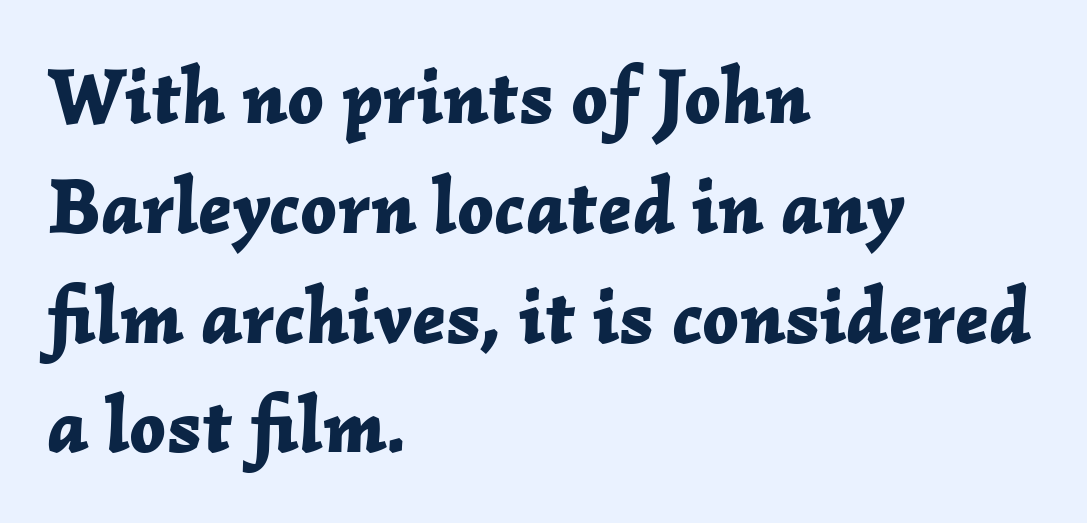
The image shows 79 px bold type, italic (leaning right); set left-aligned, normal line spacing (1.39x), normal letter spacing, not underlined; low stroke contrast and a medium x-height.
